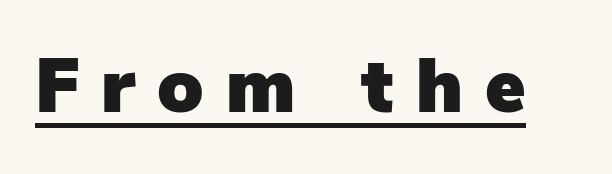
The image shows 76 px sans-serif type, upright; set unusually wide letter spacing (+0.29 em), underlined; low stroke contrast and a medium x-height.
